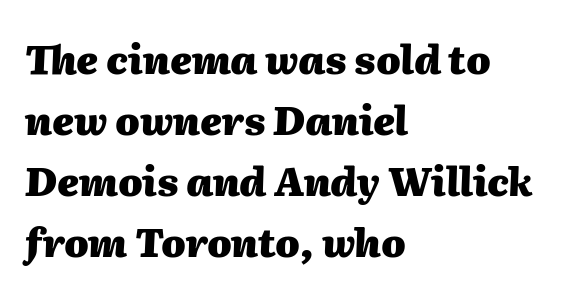
{"italic": "yes", "lean": "right", "slant_degrees": 2, "bold": "yes", "weight": "heavy", "width": "normal", "stroke_contrast": "medium", "x_height": "medium", "monospaced": "no", "underline": "no", "align": "left", "line_spacing": "normal", "line_spacing_ratio": 1.56, "letter_spacing": "normal", "letter_spacing_em": 0.0, "glyph_px": 39}
